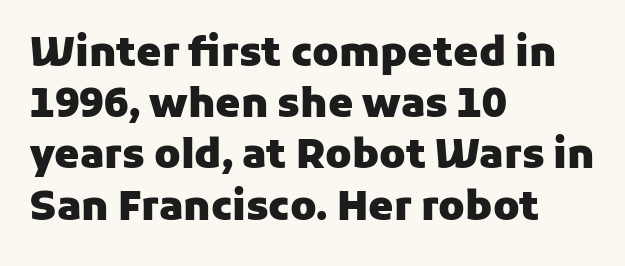
{"serif": "no", "italic": "no", "bold": "yes", "weight": "heavy", "width": "normal", "stroke_contrast": "low", "x_height": "medium", "monospaced": "no", "underline": "no", "align": "left", "line_spacing": "normal", "line_spacing_ratio": 1.28, "letter_spacing": "normal", "letter_spacing_em": 0.0, "glyph_px": 40}
